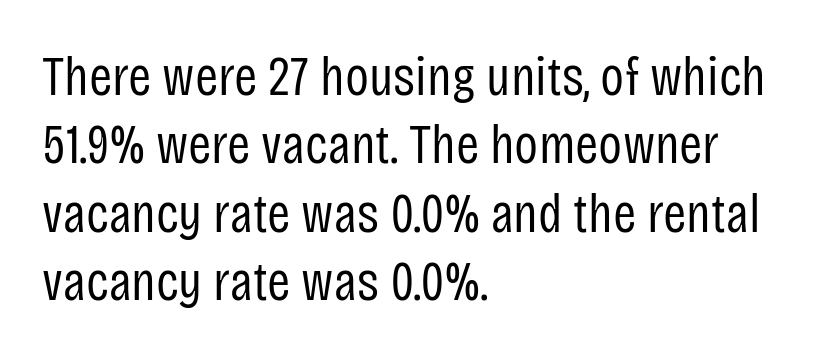
{"serif": "no", "italic": "no", "bold": "no", "weight": "regular", "width": "condensed", "stroke_contrast": "low", "x_height": "large", "monospaced": "no", "underline": "no", "align": "left", "line_spacing_ratio": 1.22, "letter_spacing": "normal", "letter_spacing_em": 0.0, "glyph_px": 56}
